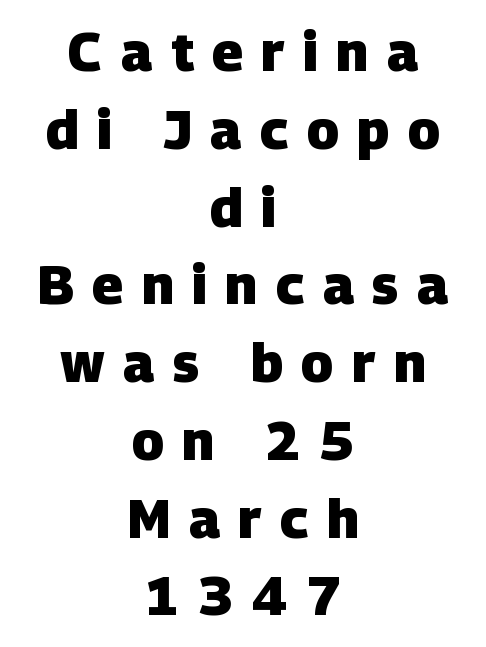
{"serif": "no", "bold": "yes", "weight": "heavy", "width": "normal", "stroke_contrast": "low", "x_height": "large", "monospaced": "no", "underline": "no", "align": "center", "line_spacing": "normal", "line_spacing_ratio": 1.44, "letter_spacing": "wide", "letter_spacing_em": 0.34, "glyph_px": 54}
